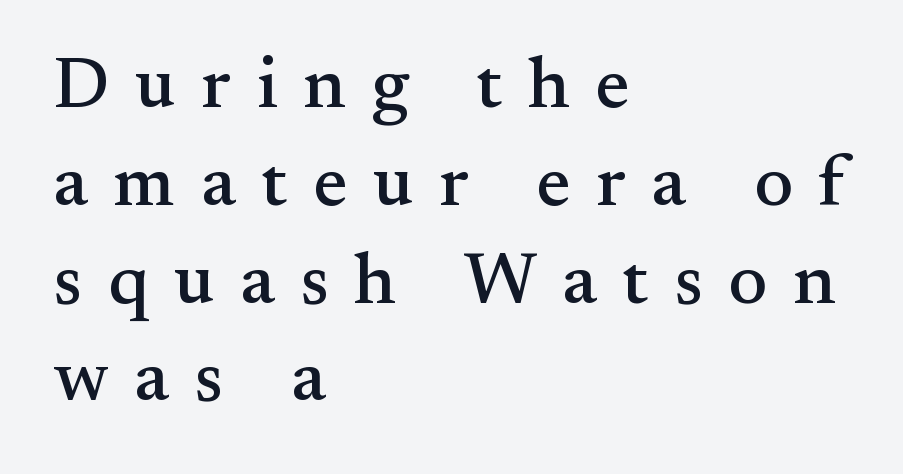
{"serif": "yes", "italic": "no", "width": "normal", "stroke_contrast": "medium", "x_height": "small", "monospaced": "no", "underline": "no", "align": "left", "line_spacing": "normal", "line_spacing_ratio": 1.34, "letter_spacing": "wide", "letter_spacing_em": 0.35, "glyph_px": 73}
